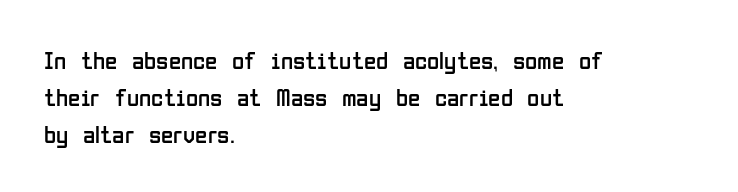
The image shows 25 px text type, upright; set left-aligned, normal line spacing (1.48x), normal letter spacing, not underlined.
